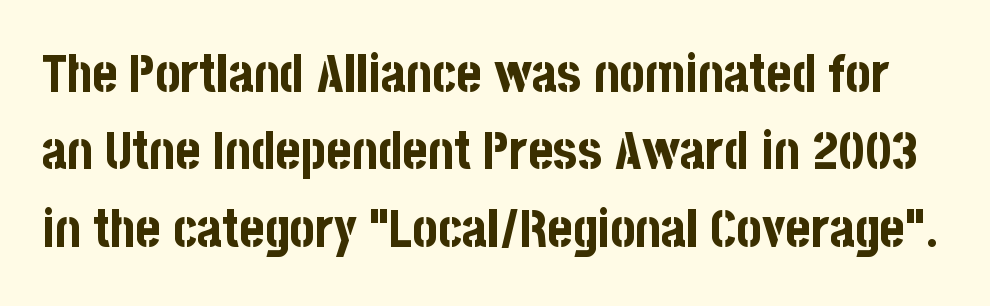
The image shows 53 px bold, condensed sans-serif type, upright; set normal line spacing (1.46x), normal letter spacing, not underlined; low stroke contrast and a large x-height.
